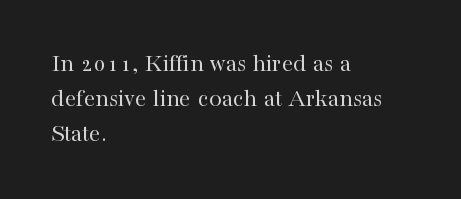
The image shows 26 px text type, upright; set left-aligned, normal line spacing (1.34x), normal letter spacing, not underlined.
